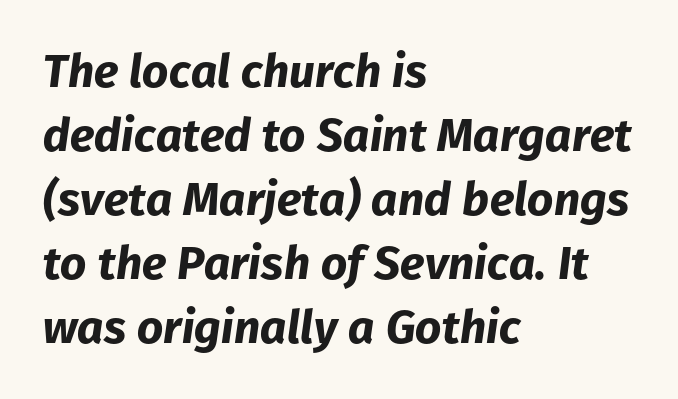
The image shows 46 px bold type, italic (leaning right); set left-aligned, normal line spacing (1.39x), normal letter spacing, not underlined; low stroke contrast and a medium x-height.
